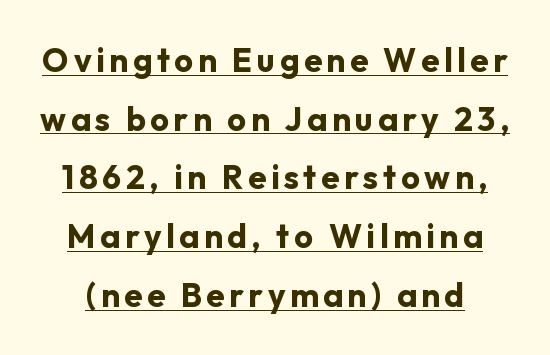
Q: Is the text bold? A: Yes.
Q: Is the text italic (slanted)? A: No, it is upright.
Q: Is the typeface a serif or a sans-serif typeface? A: Sans-serif.
Q: Is the text underlined? A: Yes.
Q: Width (condensed, normal, or wide)? A: Normal.
Q: Stroke contrast? A: Low.
Q: x-height? A: Medium.
Q: Monospaced? A: No.
